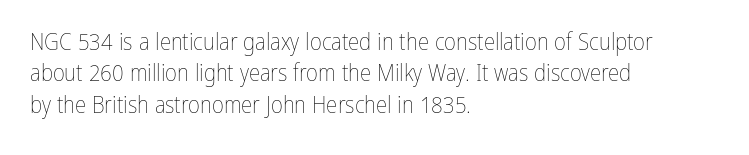
{"italic": "no", "bold": "no", "underline": "no", "align": "left", "line_spacing": "normal", "line_spacing_ratio": 1.36, "letter_spacing": "normal", "letter_spacing_em": 0.0, "glyph_px": 23}
